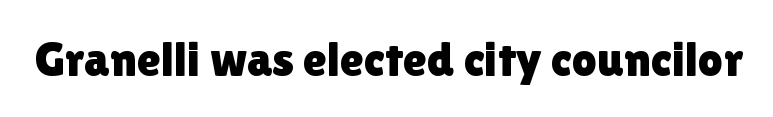
{"serif": "no", "italic": "no", "width": "normal", "x_height": "medium", "monospaced": "no", "underline": "no", "letter_spacing": "normal", "letter_spacing_em": 0.0, "glyph_px": 49}
